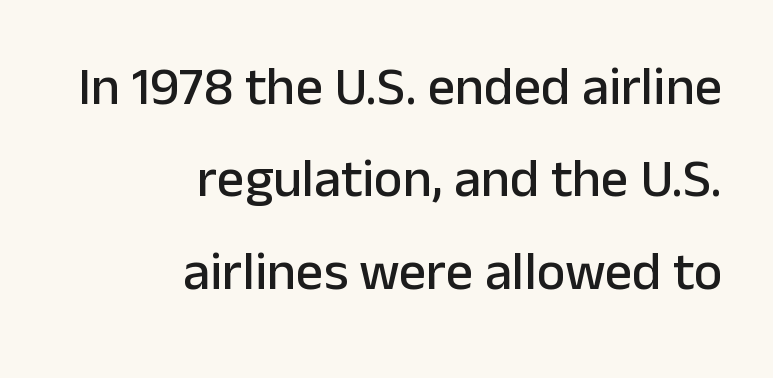
{"serif": "no", "italic": "no", "width": "normal", "stroke_contrast": "low", "x_height": "medium", "monospaced": "no", "underline": "no", "align": "right", "line_spacing_ratio": 1.71, "letter_spacing": "normal", "letter_spacing_em": 0.0, "glyph_px": 54}
